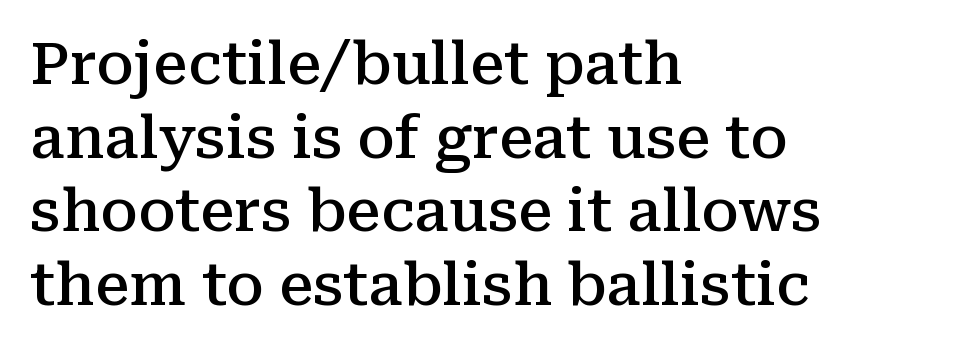
Q: Is the text bold? A: Semi-bold.
Q: Is the text italic (slanted)? A: No, it is upright.
Q: Is the typeface a serif or a sans-serif typeface? A: Serif.
Q: Is the text underlined? A: No.
Q: How is the paragraph aligned? A: Left-aligned.
Q: Is the spacing between letters normal or unusually wide? A: Normal.
Q: Is the spacing between lines tight, normal or loose? A: Normal.
Q: Width (condensed, normal, or wide)? A: Normal.
Q: Stroke contrast? A: Medium.
Q: x-height? A: Medium.
Q: Monospaced? A: No.
